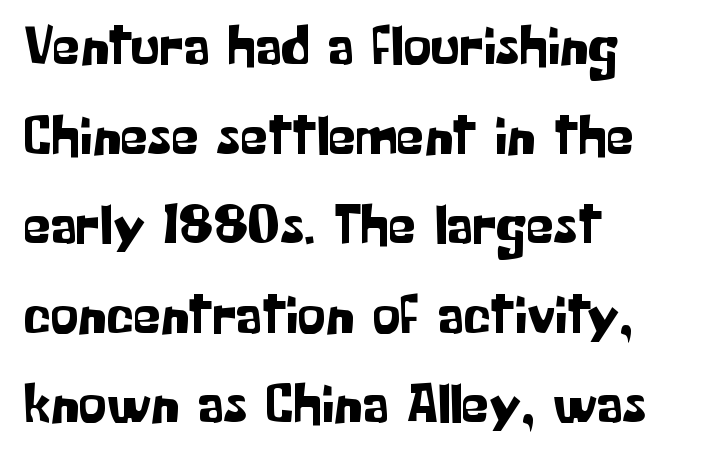
{"serif": "no", "italic": "no", "width": "normal", "stroke_contrast": "low", "x_height": "medium", "monospaced": "no", "underline": "no", "align": "left", "line_spacing": "normal", "line_spacing_ratio": 1.6, "letter_spacing": "normal", "letter_spacing_em": 0.0, "glyph_px": 56}
